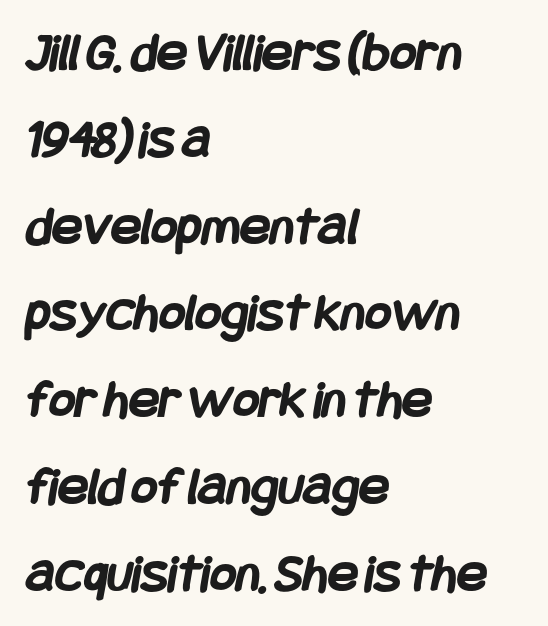
{"serif": "no", "bold": "yes", "weight": "semibold", "width": "condensed", "stroke_contrast": "low", "x_height": "large", "underline": "no", "align": "left", "line_spacing": "normal", "line_spacing_ratio": 1.55, "letter_spacing": "normal", "letter_spacing_em": 0.0, "glyph_px": 56}
